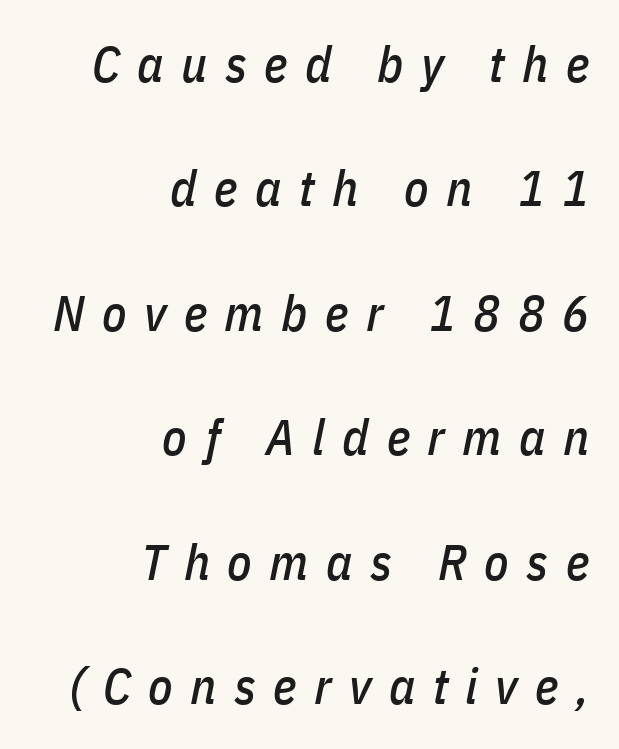
The designer dialed line spacing up above the default. Caption: multi-line text, flush right, ragged left. A typesetter would call this proportional, since set widths differ per character. These lines were composed using italics.
